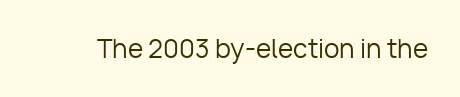
The rendering keeps characters at their native spacing. The font sits on the lighter half of the weight spectrum, regular included. Quick note: underline off. Is there any slant? The stems are plumb.
